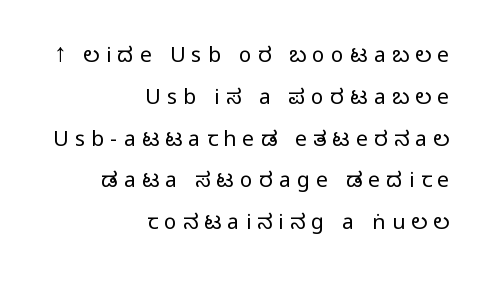
Q: Is the text italic (slanted)? A: No, it is upright.
Q: Is the text underlined? A: No.
Q: How is the paragraph aligned? A: Right-aligned.
Q: Is the spacing between letters normal or unusually wide? A: Unusually wide.
Q: Is the spacing between lines tight, normal or loose? A: Loose.
